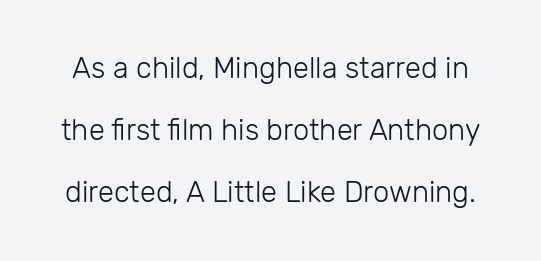
The image shows 29 px light sans-serif type, upright; set loose line spacing (2.14x), normal letter spacing, not underlined; low stroke contrast and a medium x-height.
